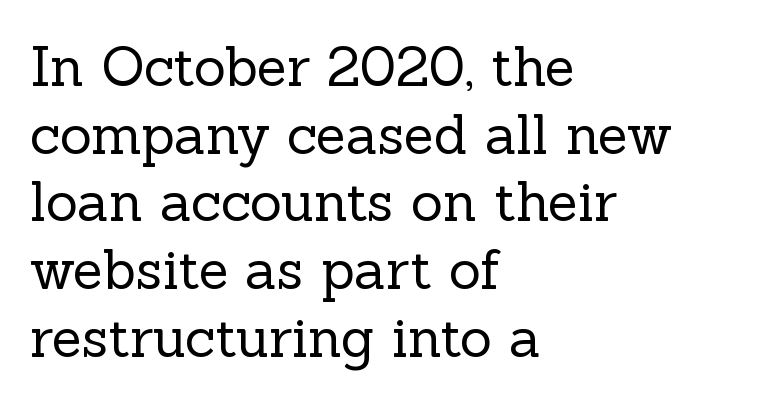
Q: Is the text bold? A: No.
Q: Is the text italic (slanted)? A: No, it is upright.
Q: Is the typeface a serif or a sans-serif typeface? A: Serif.
Q: Is the text underlined? A: No.
Q: How is the paragraph aligned? A: Left-aligned.
Q: Is the spacing between letters normal or unusually wide? A: Normal.
Q: Width (condensed, normal, or wide)? A: Normal.
Q: x-height? A: Medium.
Q: Monospaced? A: No.
